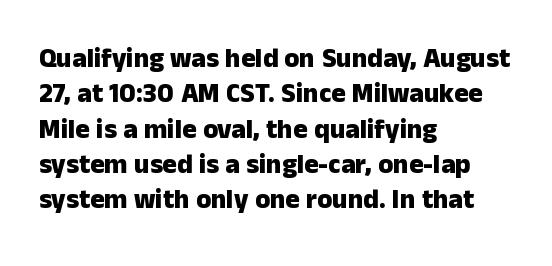
The image shows 27 px bold type, upright; set left-aligned, normal line spacing (1.31x), normal letter spacing, not underlined.
